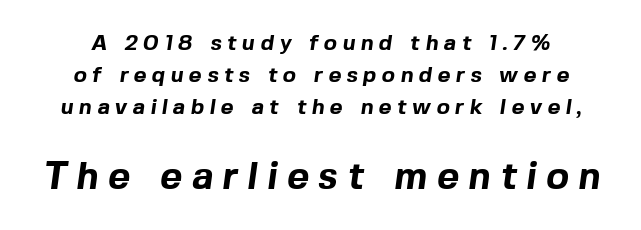
Q: Is the text bold? A: Yes.
Q: Is the typeface a serif or a sans-serif typeface? A: Sans-serif.
Q: Is the text underlined? A: No.
Q: Is the spacing between letters normal or unusually wide? A: Unusually wide.
Q: Is the spacing between lines tight, normal or loose? A: Normal.
Q: Which block of text is set in a larger size, the first (top) or the second (bottom)? A: The second (bottom) one.
Q: Width (condensed, normal, or wide)? A: Normal.
Q: x-height? A: Medium.
Q: Monospaced? A: No.
